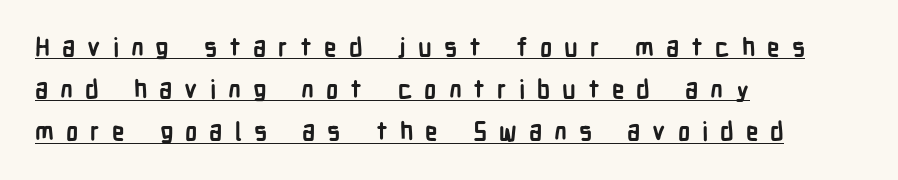
Q: Is the text bold? A: Yes.
Q: Is the text italic (slanted)? A: No, it is upright.
Q: Is the text underlined? A: Yes.
Q: How is the paragraph aligned? A: Left-aligned.
Q: Is the spacing between letters normal or unusually wide? A: Unusually wide.
Q: Is the spacing between lines tight, normal or loose? A: Normal.
